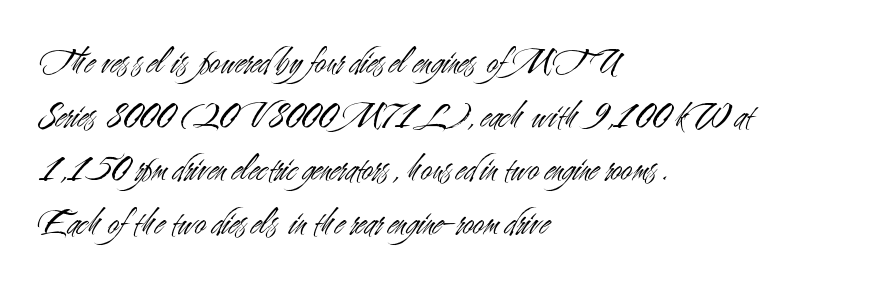
{"serif": "no", "bold": "no", "weight": "light", "width": "condensed", "stroke_contrast": "medium", "x_height": "small", "monospaced": "no", "underline": "no", "align": "left", "line_spacing": "normal", "line_spacing_ratio": 1.41, "letter_spacing": "normal", "letter_spacing_em": 0.0, "glyph_px": 38}
